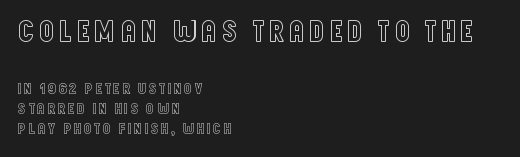
The image shows 31 px condensed type, upright; set left-aligned, normal line spacing (1.26x), not underlined; the first (top) block is 1.94x larger; a large x-height.
